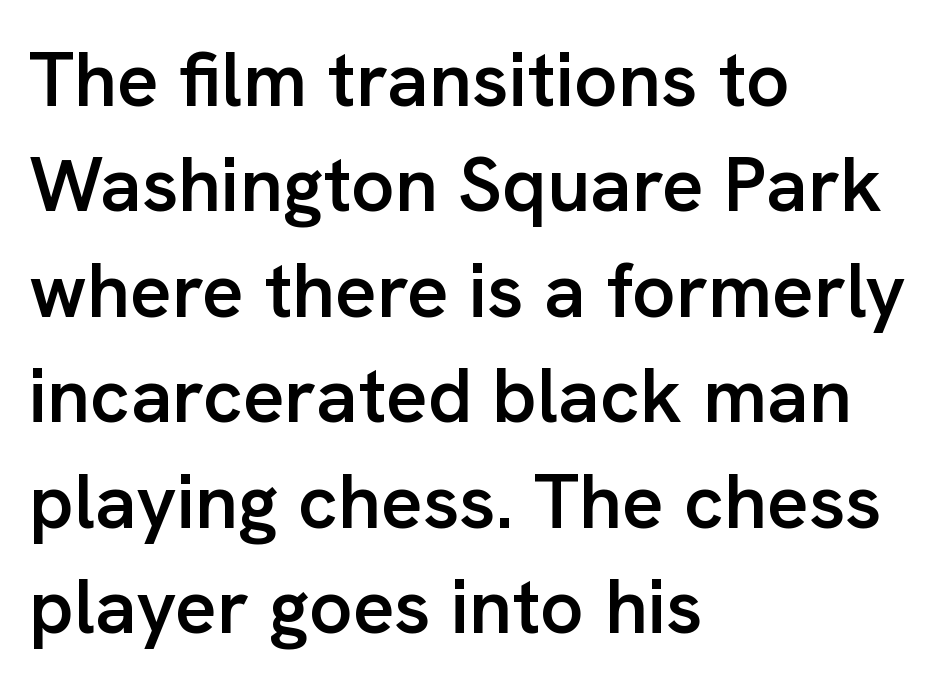
The image shows 77 px semibold sans-serif type, upright; set left-aligned, normal line spacing (1.37x), normal letter spacing, not underlined; low stroke contrast and a medium x-height.
